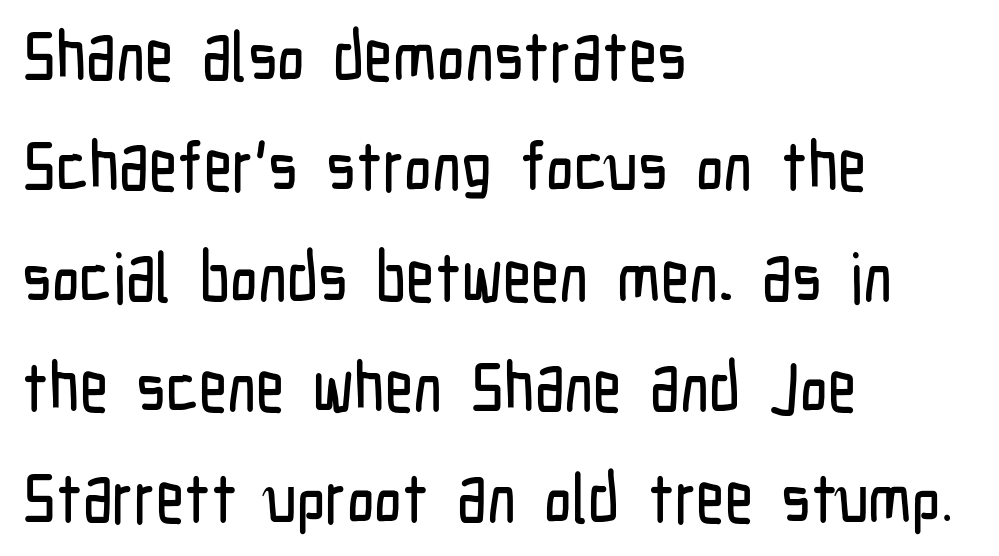
{"serif": "no", "italic": "no", "width": "condensed", "stroke_contrast": "low", "x_height": "medium", "monospaced": "no", "underline": "no", "align": "left", "line_spacing": "normal", "line_spacing_ratio": 1.6, "letter_spacing": "normal", "letter_spacing_em": 0.0, "glyph_px": 69}
